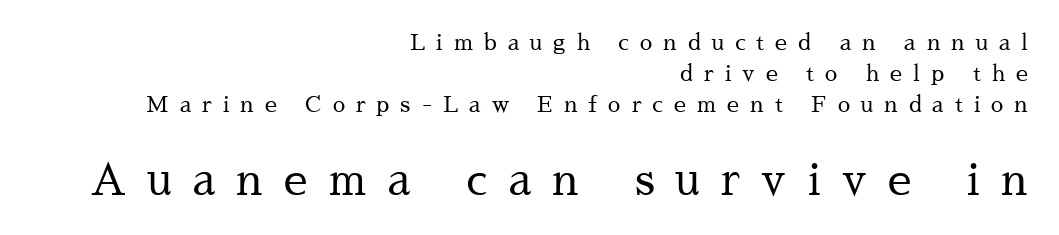
{"serif": "yes", "italic": "no", "bold": "no", "weight": "regular", "width": "normal", "stroke_contrast": "medium", "x_height": "medium", "monospaced": "no", "underline": "no", "align": "right", "line_spacing": "normal", "line_spacing_ratio": 1.42, "letter_spacing": "wide", "letter_spacing_em": 0.5, "larger_block": "second", "size_ratio": 1.95, "glyph_px": 43}
